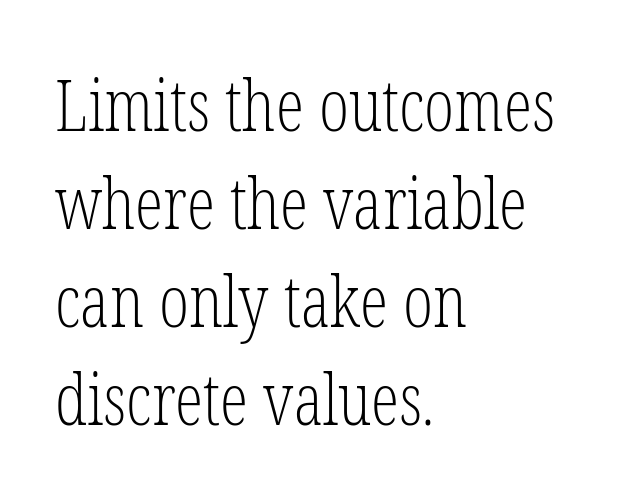
I'd call this a serif setting — the letters wear small feet. You could call the tracking neutral — neither tight nor loose. Horizontal alignment here is leftward, the default for most running prose. A normal amount of white space separates one row of letters from the next.
